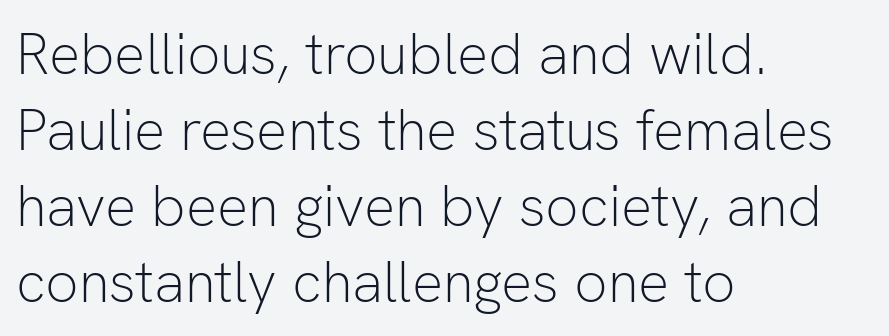
The image shows 58 px light sans-serif type, upright; set left-aligned, normal line spacing (1.31x), normal letter spacing, not underlined; low stroke contrast and a medium x-height.
